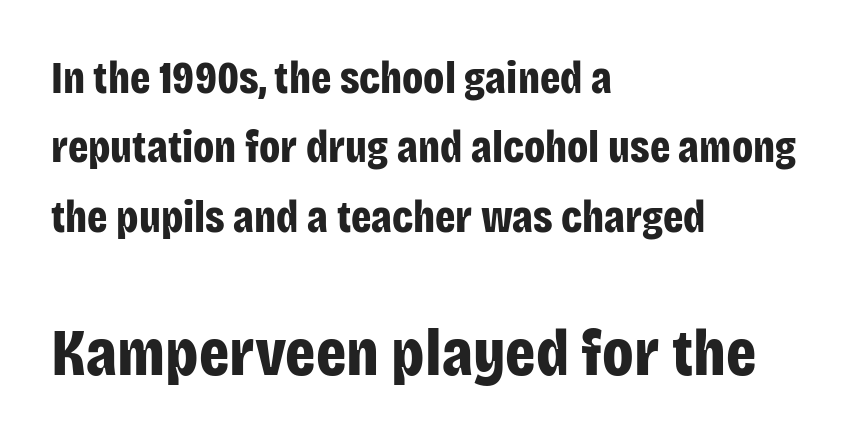
The image shows 67 px bold, condensed sans-serif type, upright; set left-aligned, normal line spacing (1.54x), normal letter spacing, not underlined; the second (bottom) block is 1.49x larger; low stroke contrast and a large x-height.
